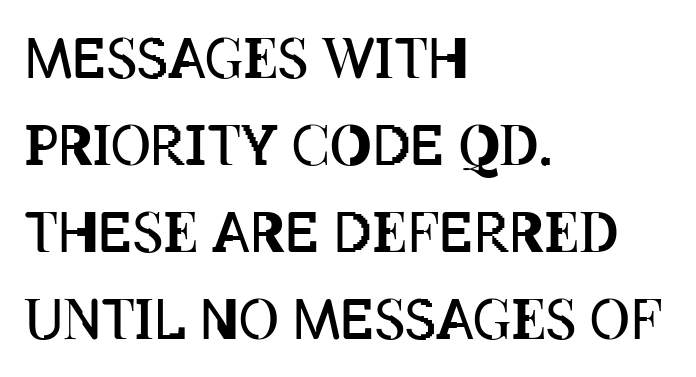
Whoever set this chose a conventional vertical rhythm. Style check: upright. These lines are rendered in a variable-pitch font. Letters rest on an invisible, unmarked baseline.
